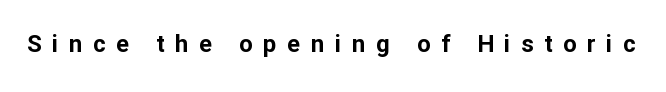
Caption: bold face, heavy strokes. This is roman type, the default non-slanted kind. What stands out about the letter spacing? Its width — letters are far apart. Type without underlining.
